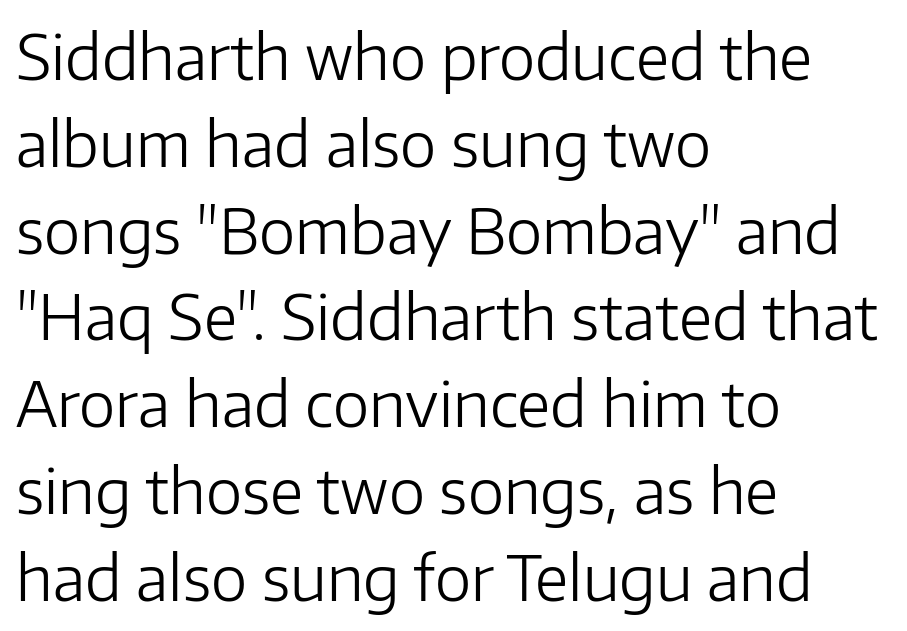
{"serif": "no", "italic": "no", "bold": "no", "weight": "light", "width": "normal", "stroke_contrast": "low", "x_height": "medium", "monospaced": "no", "underline": "no", "align": "left", "line_spacing": "normal", "line_spacing_ratio": 1.4, "letter_spacing": "normal", "letter_spacing_em": 0.0, "glyph_px": 62}
